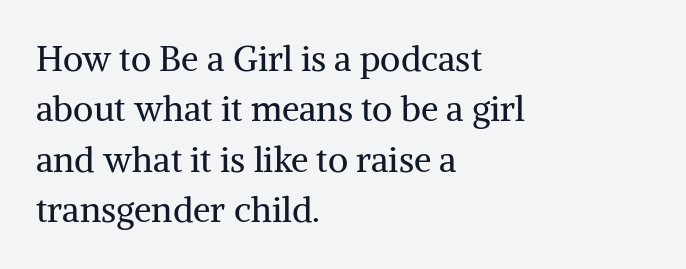
Q: Is the text bold? A: No.
Q: Is the text italic (slanted)? A: No, it is upright.
Q: Is the typeface a serif or a sans-serif typeface? A: Serif.
Q: Is the text underlined? A: No.
Q: How is the paragraph aligned? A: Left-aligned.
Q: Is the spacing between letters normal or unusually wide? A: Normal.
Q: Is the spacing between lines tight, normal or loose? A: Normal.
Q: Width (condensed, normal, or wide)? A: Normal.
Q: Stroke contrast? A: Medium.
Q: x-height? A: Medium.
Q: Monospaced? A: No.
